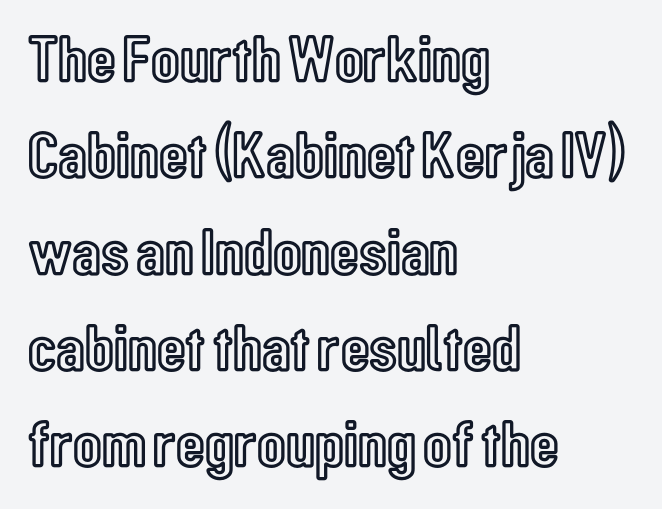
The image shows 66 px condensed type, upright; set left-aligned, normal line spacing (1.46x), normal letter spacing, not underlined; a medium x-height.
